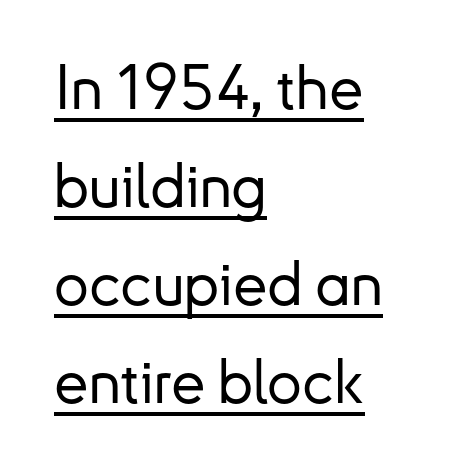
Q: Is the text italic (slanted)? A: No, it is upright.
Q: Is the typeface a serif or a sans-serif typeface? A: Sans-serif.
Q: Is the text underlined? A: Yes.
Q: How is the paragraph aligned? A: Left-aligned.
Q: Is the spacing between letters normal or unusually wide? A: Normal.
Q: Is the spacing between lines tight, normal or loose? A: Normal.
Q: Width (condensed, normal, or wide)? A: Normal.
Q: Stroke contrast? A: Low.
Q: x-height? A: Small.
Q: Monospaced? A: No.
